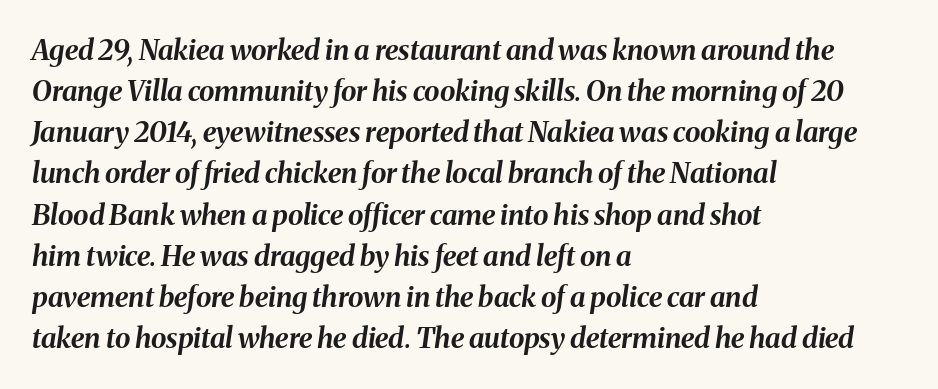
The image shows 28 px bold type, italic (leaning right); set left-aligned, normal line spacing (1.47x), normal letter spacing, not underlined; medium stroke contrast and a medium x-height.
